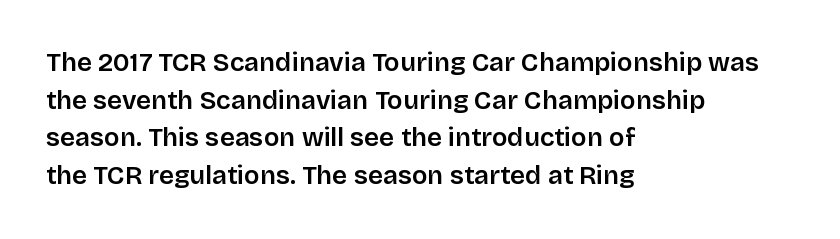
Q: Is the text bold? A: Semi-bold.
Q: Is the text italic (slanted)? A: No, it is upright.
Q: Is the text underlined? A: No.
Q: How is the paragraph aligned? A: Left-aligned.
Q: Is the spacing between letters normal or unusually wide? A: Normal.
Q: Is the spacing between lines tight, normal or loose? A: Normal.
